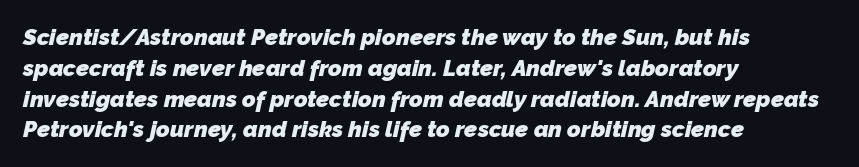
{"bold": "yes", "underline": "no", "align": "left", "line_spacing": "normal", "line_spacing_ratio": 1.34, "letter_spacing": "normal", "letter_spacing_em": 0.0, "glyph_px": 23}
